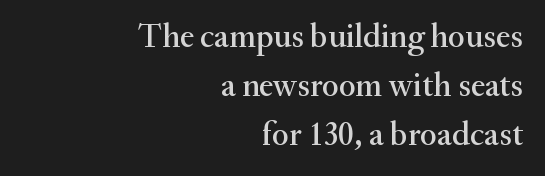
Q: Is the text italic (slanted)? A: No, it is upright.
Q: Is the typeface a serif or a sans-serif typeface? A: Serif.
Q: Is the text underlined? A: No.
Q: How is the paragraph aligned? A: Right-aligned.
Q: Is the spacing between letters normal or unusually wide? A: Normal.
Q: Is the spacing between lines tight, normal or loose? A: Normal.
Q: Width (condensed, normal, or wide)? A: Normal.
Q: Stroke contrast? A: Medium.
Q: x-height? A: Small.
Q: Monospaced? A: No.
